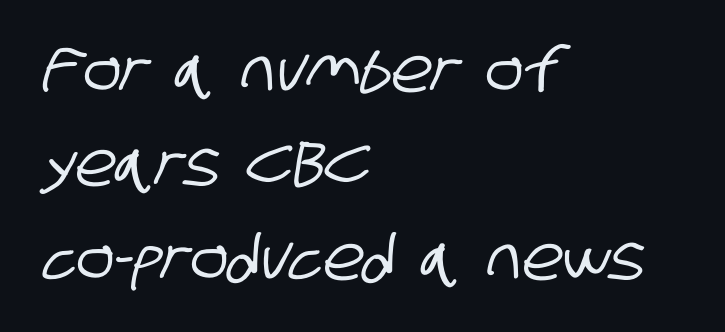
{"serif": "no", "width": "condensed", "stroke_contrast": "low", "x_height": "large", "monospaced": "no", "underline": "no", "align": "left", "line_spacing": "normal", "line_spacing_ratio": 1.52, "letter_spacing": "normal", "letter_spacing_em": 0.0, "glyph_px": 62}
